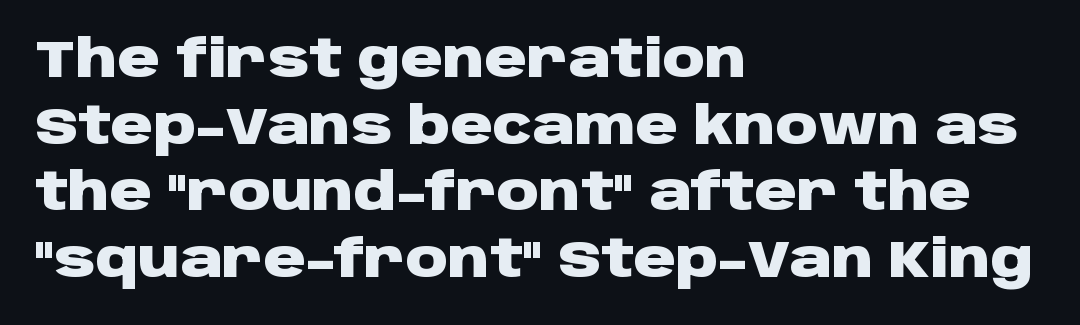
{"serif": "no", "italic": "no", "bold": "yes", "weight": "heavy", "width": "wide", "stroke_contrast": "low", "x_height": "large", "monospaced": "no", "underline": "no", "align": "left", "line_spacing": "normal", "line_spacing_ratio": 1.28, "letter_spacing": "normal", "letter_spacing_em": 0.0, "glyph_px": 52}
